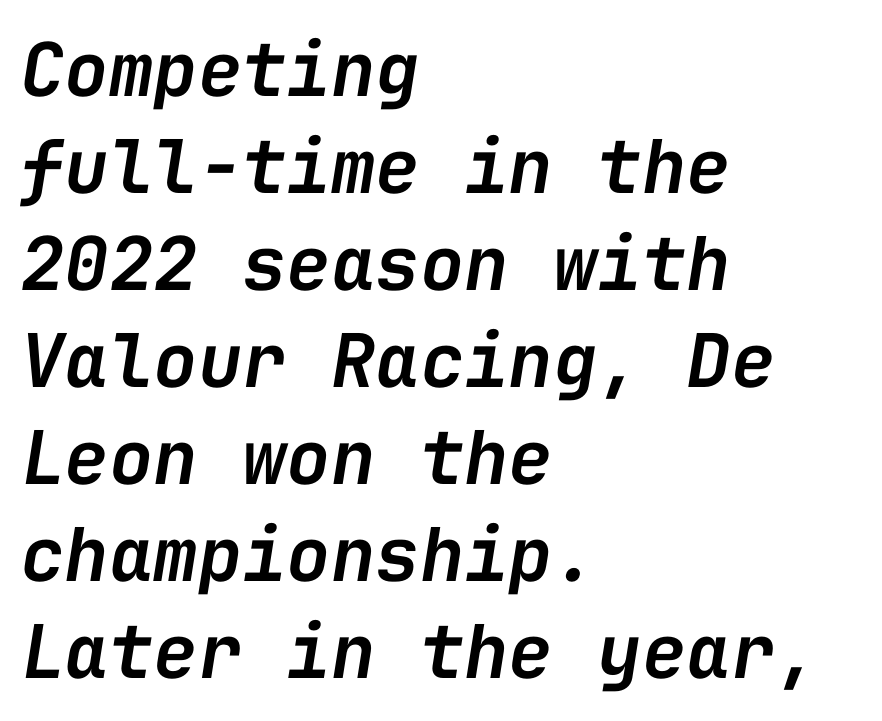
The image shows 74 px semibold type, italic (leaning right), monospaced; set left-aligned, normal line spacing (1.31x), normal letter spacing, not underlined; low stroke contrast and a medium x-height.
